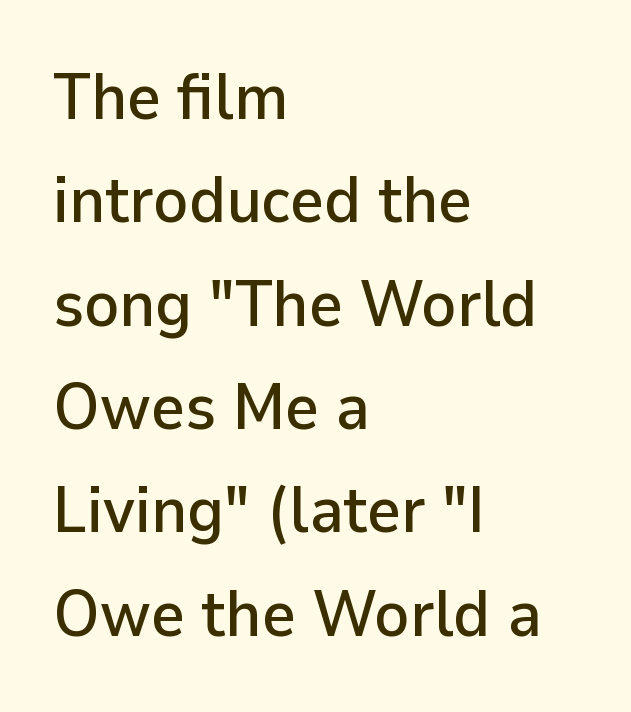
Q: Is the text italic (slanted)? A: No, it is upright.
Q: Is the typeface a serif or a sans-serif typeface? A: Sans-serif.
Q: Is the text underlined? A: No.
Q: How is the paragraph aligned? A: Left-aligned.
Q: Is the spacing between letters normal or unusually wide? A: Normal.
Q: Is the spacing between lines tight, normal or loose? A: Normal.
Q: Width (condensed, normal, or wide)? A: Normal.
Q: Stroke contrast? A: Low.
Q: x-height? A: Medium.
Q: Monospaced? A: No.
